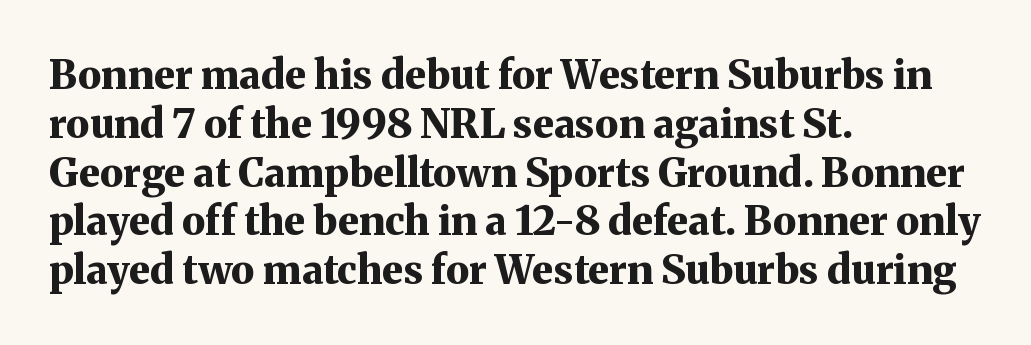
Q: Is the text bold? A: Yes.
Q: Is the text italic (slanted)? A: No, it is upright.
Q: Is the typeface a serif or a sans-serif typeface? A: Serif.
Q: Is the text underlined? A: No.
Q: How is the paragraph aligned? A: Left-aligned.
Q: Is the spacing between letters normal or unusually wide? A: Normal.
Q: Width (condensed, normal, or wide)? A: Normal.
Q: Stroke contrast? A: Medium.
Q: x-height? A: Medium.
Q: Monospaced? A: No.
